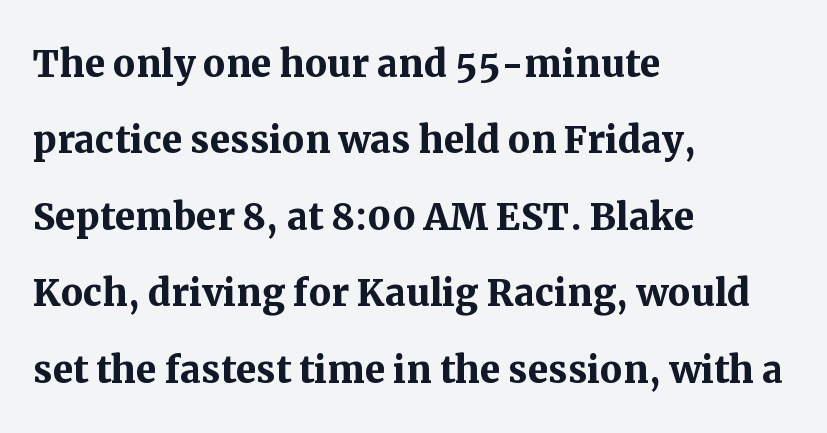
The image shows 50 px semibold serif type, upright; set left-aligned, normal line spacing (1.53x), normal letter spacing, not underlined; medium stroke contrast and a medium x-height.
